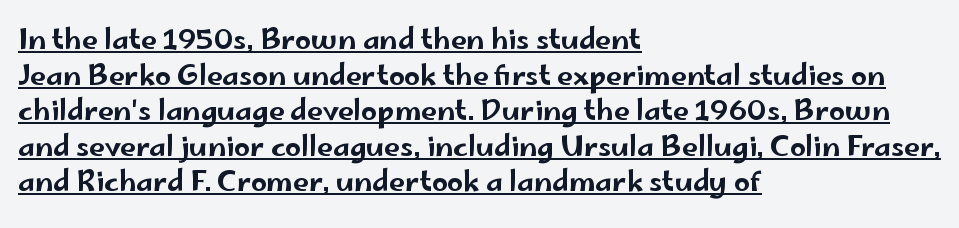
{"serif": "no", "italic": "no", "width": "wide", "stroke_contrast": "low", "x_height": "small", "monospaced": "no", "underline": "yes", "align": "left", "line_spacing": "normal", "line_spacing_ratio": 1.27, "letter_spacing": "normal", "letter_spacing_em": 0.0, "glyph_px": 28}
